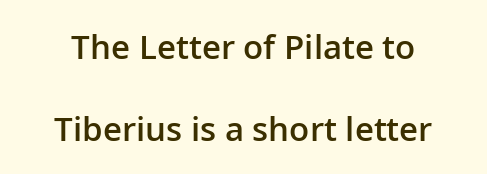
{"serif": "no", "italic": "no", "bold": "semi", "weight": "semibold", "width": "normal", "stroke_contrast": "low", "x_height": "medium", "monospaced": "no", "underline": "no", "line_spacing": "loose", "line_spacing_ratio": 2.47, "letter_spacing": "normal", "letter_spacing_em": 0.0, "glyph_px": 33}
